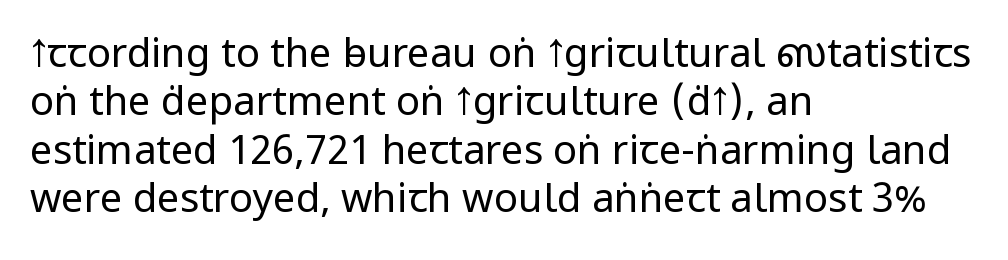
Q: Is the text bold? A: No.
Q: Is the text italic (slanted)? A: No, it is upright.
Q: Is the typeface a serif or a sans-serif typeface? A: Sans-serif.
Q: Is the text underlined? A: No.
Q: How is the paragraph aligned? A: Left-aligned.
Q: Is the spacing between letters normal or unusually wide? A: Normal.
Q: Width (condensed, normal, or wide)? A: Condensed.
Q: Stroke contrast? A: Low.
